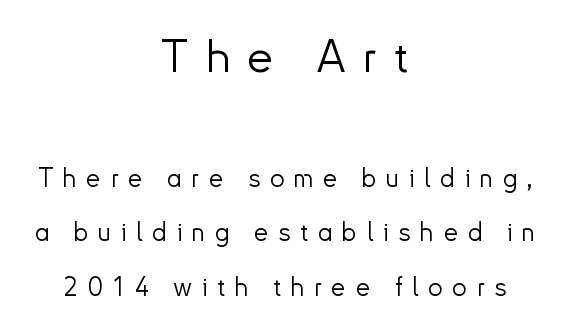
The image shows 46 px light sans-serif type, upright; set centered, loose line spacing (2.09x), unusually wide letter spacing (+0.37 em), not underlined; the first (top) block is 1.77x larger; low stroke contrast and a small x-height.
